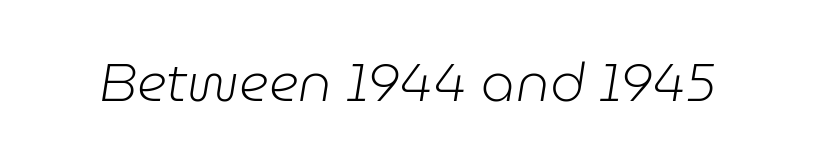
{"italic": "yes", "lean": "right", "slant_degrees": 9, "bold": "no", "weight": "light", "width": "normal", "stroke_contrast": "low", "x_height": "medium", "monospaced": "no", "underline": "no", "letter_spacing": "normal", "letter_spacing_em": 0.0, "glyph_px": 53}
